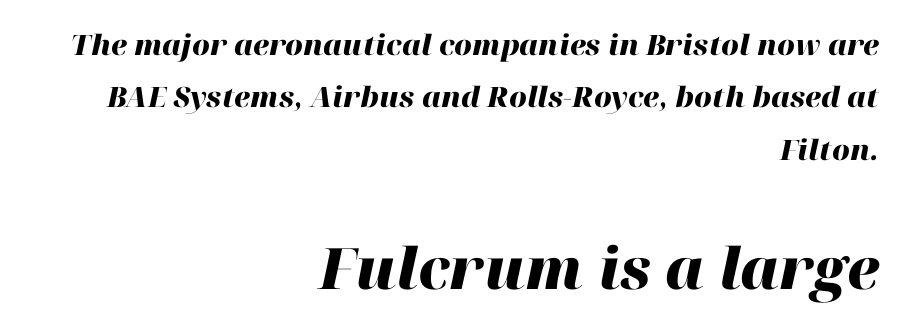
{"italic": "yes", "lean": "right", "slant_degrees": 12, "bold": "yes", "weight": "heavy", "width": "normal", "stroke_contrast": "high", "x_height": "medium", "monospaced": "no", "underline": "no", "align": "right", "line_spacing_ratio": 1.87, "letter_spacing": "normal", "letter_spacing_em": 0.0, "larger_block": "second", "size_ratio": 2.04, "glyph_px": 57}
